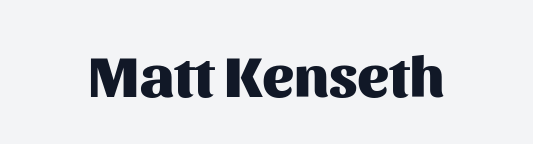
{"serif": "no", "italic": "no", "bold": "yes", "weight": "heavy", "width": "normal", "stroke_contrast": "medium", "x_height": "medium", "monospaced": "no", "underline": "no", "letter_spacing": "normal", "letter_spacing_em": 0.0, "glyph_px": 59}
